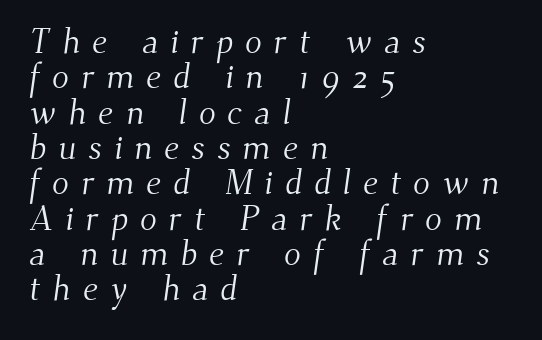
Honestly, the rows look squashed on top of each other. Every row of glyphs begins at an identical x-position on the left. Someone cranked the tracking dial way up on this one. The type family on display is of the serif kind. Beneath every word, the page is bare. A light-to-regular cut is what we see here.
